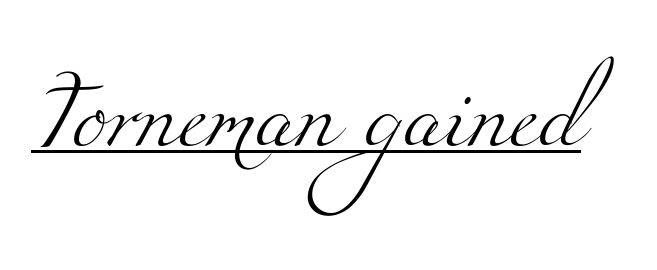
Q: Is the text bold? A: No.
Q: Is the text underlined? A: Yes.
Q: Is the spacing between letters normal or unusually wide? A: Normal.
Q: Width (condensed, normal, or wide)? A: Wide.
Q: Stroke contrast? A: Medium.
Q: x-height? A: Small.
Q: Monospaced? A: No.
